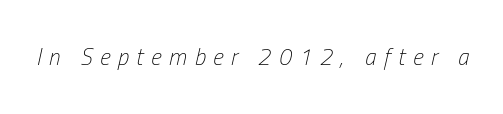
Q: Is the text bold? A: No.
Q: Is the text italic (slanted)? A: Yes, it leans right by about 13 degrees.
Q: Is the text underlined? A: No.
Q: Is the spacing between letters normal or unusually wide? A: Unusually wide.
